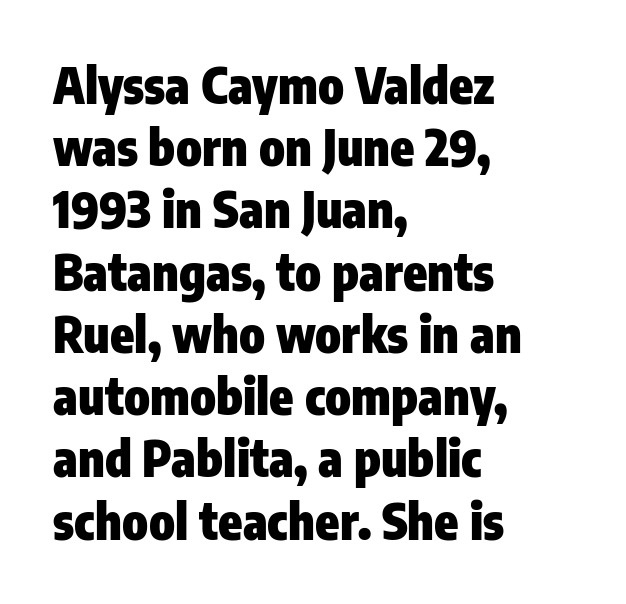
{"serif": "no", "italic": "no", "bold": "yes", "weight": "heavy", "width": "condensed", "stroke_contrast": "low", "x_height": "medium", "monospaced": "no", "underline": "no", "align": "left", "line_spacing": "normal", "line_spacing_ratio": 1.27, "letter_spacing": "normal", "letter_spacing_em": 0.0, "glyph_px": 49}
